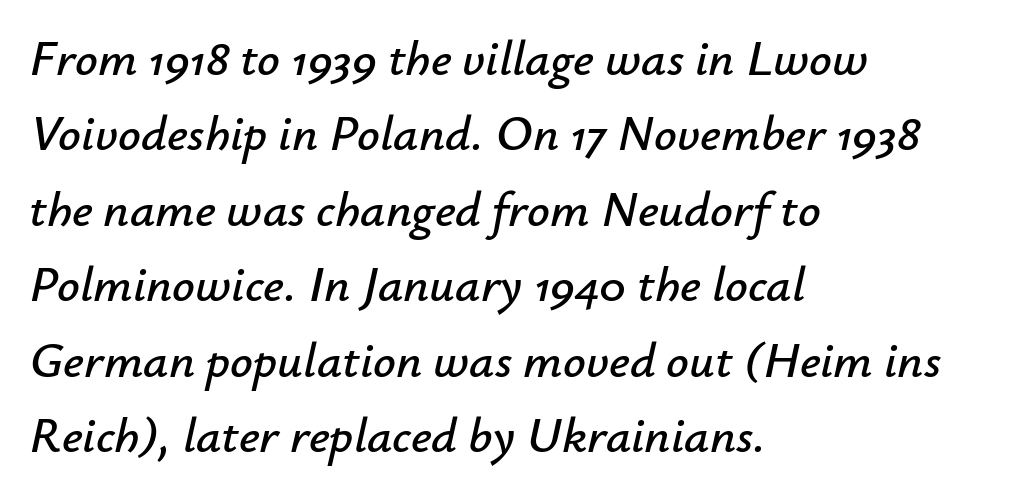
The image shows 50 px text type, italic (leaning right); set left-aligned, normal line spacing (1.51x), normal letter spacing, not underlined; low stroke contrast and a small x-height.
